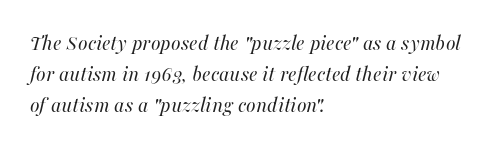
Think standard paragraph weight, or any step lighter than that. Italic? Definitely — the glyphs are oblique. Underline: absent. The passage shown has conventional tracking throughout. These lines stack with their left ends in a neat column. The designer left line spacing at the default.
